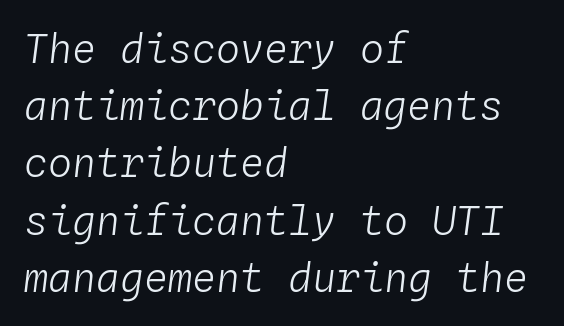
{"italic": "yes", "lean": "right", "slant_degrees": 4, "bold": "no", "weight": "light", "width": "normal", "stroke_contrast": "low", "x_height": "medium", "monospaced": "yes", "underline": "no", "align": "left", "line_spacing": "normal", "line_spacing_ratio": 1.43, "letter_spacing": "normal", "letter_spacing_em": 0.0, "glyph_px": 40}
